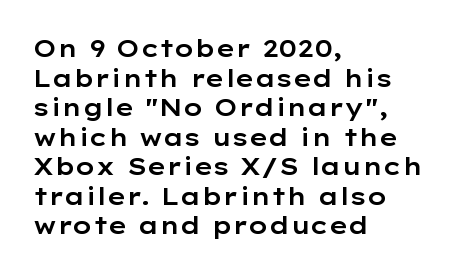
Q: Is the text italic (slanted)? A: No, it is upright.
Q: Is the text underlined? A: No.
Q: How is the paragraph aligned? A: Left-aligned.
Q: Is the spacing between letters normal or unusually wide? A: Normal.
